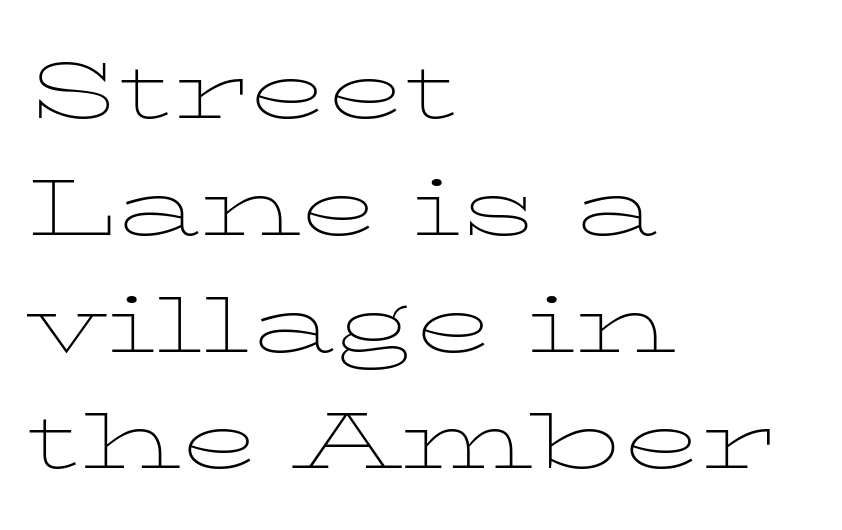
Tracking here is standard; glyphs follow each other at the usual distance. Upright lettering throughout. If you drew a ruler down the left edge, every line would touch it. Each new line begins a customary step beneath the previous one.
